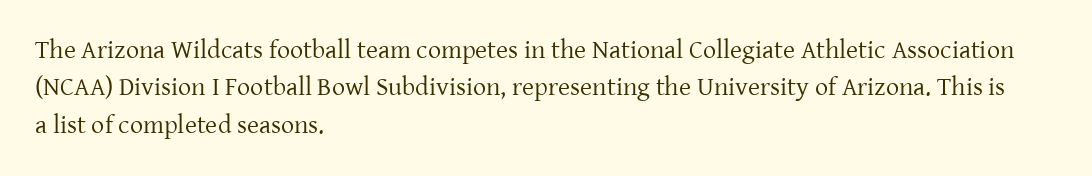
The image shows 26 px text type, upright; set left-aligned, normal line spacing (1.44x), normal letter spacing, not underlined.
